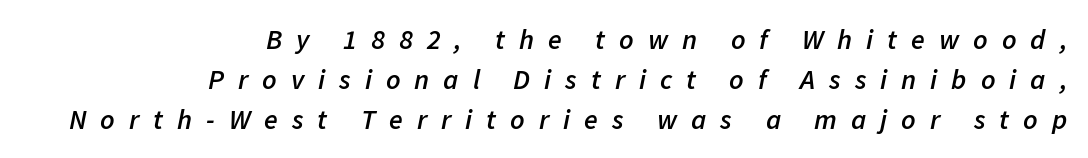
{"italic": "yes", "lean": "right", "slant_degrees": 11, "bold": "semi", "weight": "semibold", "width": "normal", "stroke_contrast": "low", "x_height": "medium", "monospaced": "no", "underline": "no", "align": "right", "line_spacing": "normal", "line_spacing_ratio": 1.42, "letter_spacing": "wide", "letter_spacing_em": 0.5, "glyph_px": 28}
